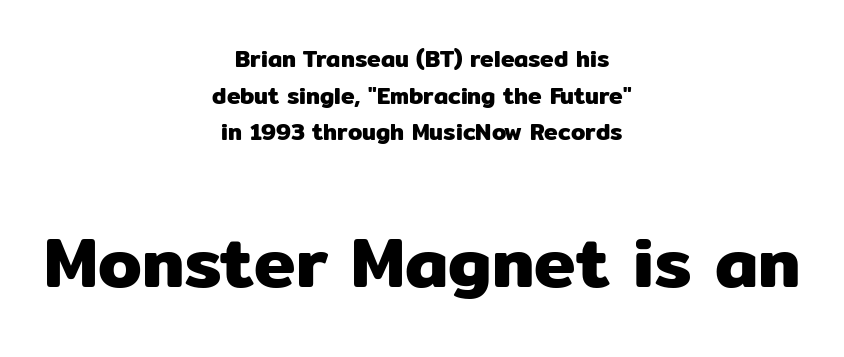
Q: Is the text italic (slanted)? A: No, it is upright.
Q: Is the typeface a serif or a sans-serif typeface? A: Sans-serif.
Q: Is the text underlined? A: No.
Q: How is the paragraph aligned? A: Centered.
Q: Is the spacing between letters normal or unusually wide? A: Normal.
Q: Is the spacing between lines tight, normal or loose? A: Normal.
Q: Which block of text is set in a larger size, the first (top) or the second (bottom)? A: The second (bottom) one.
Q: Width (condensed, normal, or wide)? A: Normal.
Q: Stroke contrast? A: Low.
Q: x-height? A: Medium.
Q: Monospaced? A: No.
